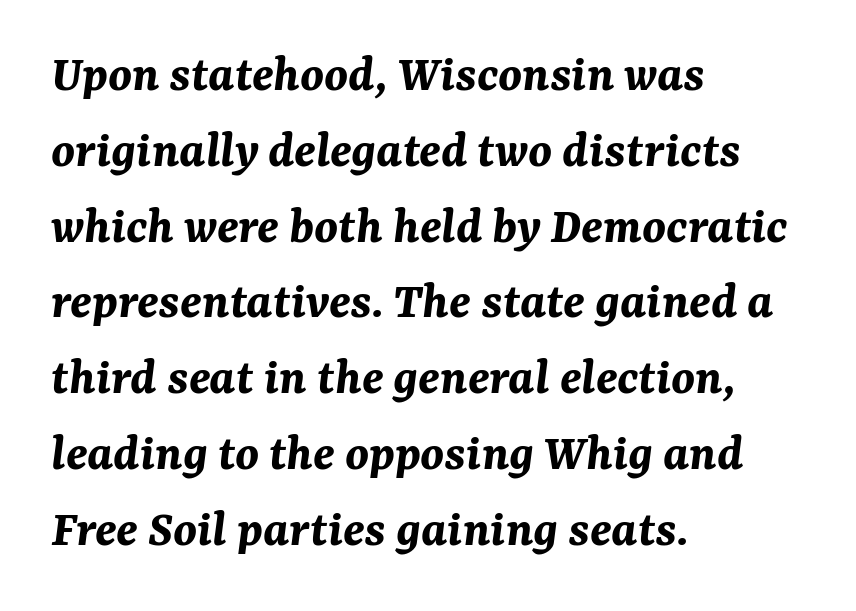
{"italic": "yes", "lean": "right", "slant_degrees": 7, "bold": "yes", "weight": "bold", "width": "normal", "stroke_contrast": "medium", "x_height": "medium", "monospaced": "no", "underline": "no", "align": "left", "line_spacing": "normal", "line_spacing_ratio": 1.43, "letter_spacing": "normal", "letter_spacing_em": 0.0, "glyph_px": 53}
